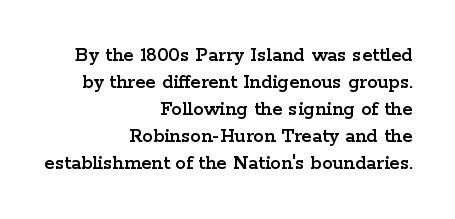
The image shows 21 px text type, upright; set right-aligned, normal line spacing (1.28x), normal letter spacing, not underlined.
